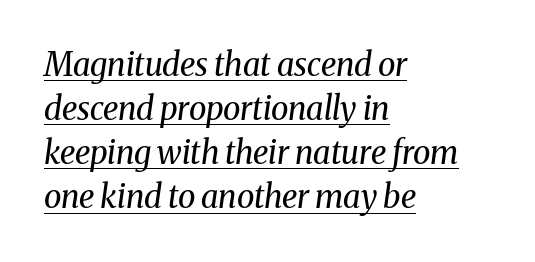
Q: Is the text bold? A: No.
Q: Is the text italic (slanted)? A: Yes, it leans right by about 8 degrees.
Q: Is the typeface a serif or a sans-serif typeface? A: Serif.
Q: Is the text underlined? A: Yes.
Q: How is the paragraph aligned? A: Left-aligned.
Q: Is the spacing between letters normal or unusually wide? A: Normal.
Q: Is the spacing between lines tight, normal or loose? A: Normal.
Q: Width (condensed, normal, or wide)? A: Normal.
Q: Stroke contrast? A: Medium.
Q: x-height? A: Medium.
Q: Monospaced? A: No.
